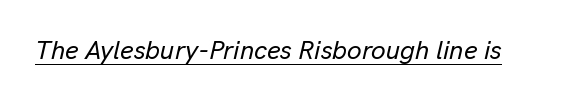
The image shows 26 px text type, italic (leaning right); set normal letter spacing, underlined.
